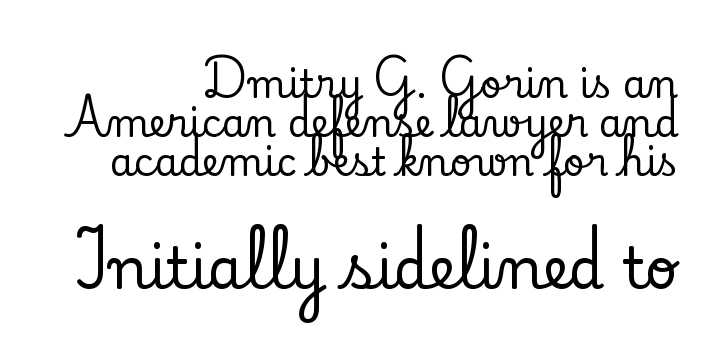
{"serif": "yes", "italic": "no", "width": "normal", "stroke_contrast": "low", "x_height": "small", "monospaced": "no", "underline": "no", "align": "right", "line_spacing": "tight", "line_spacing_ratio": 1.02, "letter_spacing": "normal", "letter_spacing_em": 0.0, "larger_block": "second", "size_ratio": 1.5, "glyph_px": 57}
